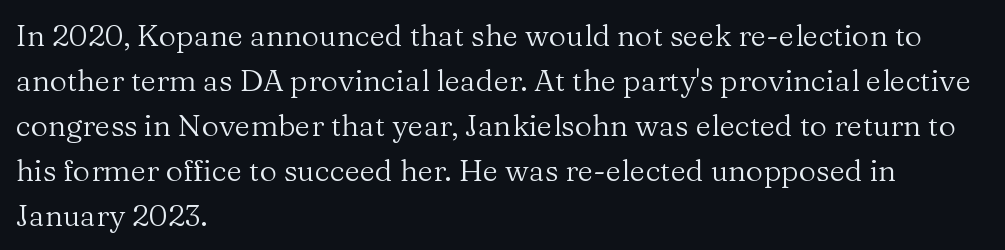
{"serif": "yes", "italic": "no", "bold": "no", "weight": "regular", "width": "normal", "stroke_contrast": "medium", "x_height": "medium", "monospaced": "no", "underline": "no", "align": "left", "line_spacing": "normal", "line_spacing_ratio": 1.5, "letter_spacing": "normal", "letter_spacing_em": 0.0, "glyph_px": 30}
